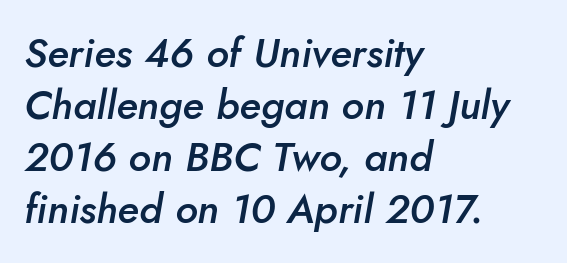
{"italic": "yes", "lean": "right", "slant_degrees": 10, "bold": "semi", "weight": "semibold", "width": "normal", "stroke_contrast": "low", "x_height": "small", "monospaced": "no", "underline": "no", "align": "left", "line_spacing": "normal", "line_spacing_ratio": 1.27, "letter_spacing": "normal", "letter_spacing_em": 0.0, "glyph_px": 41}
